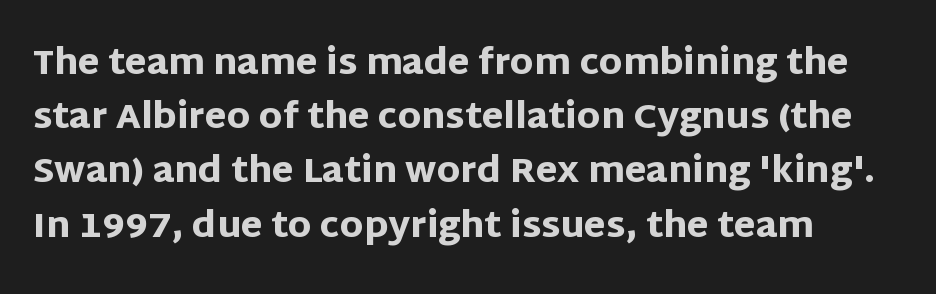
Q: Is the text bold? A: Yes.
Q: Is the text italic (slanted)? A: No, it is upright.
Q: Is the typeface a serif or a sans-serif typeface? A: Sans-serif.
Q: Is the text underlined? A: No.
Q: How is the paragraph aligned? A: Left-aligned.
Q: Is the spacing between letters normal or unusually wide? A: Normal.
Q: Is the spacing between lines tight, normal or loose? A: Normal.
Q: Width (condensed, normal, or wide)? A: Normal.
Q: Stroke contrast? A: Low.
Q: x-height? A: Large.
Q: Monospaced? A: No.
